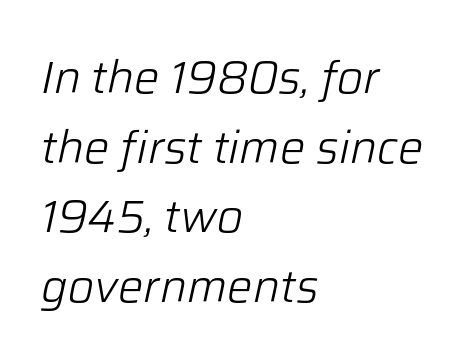
You can tell it's italic because the verticals aren't actually vertical. The typesetter chose a ragged-right arrangement here. Weight: regular or lighter. The rows are spaced the way most documents space them. Tracking value appears to be zero — textbook default spacing. Lines of text with bare space underneath.
